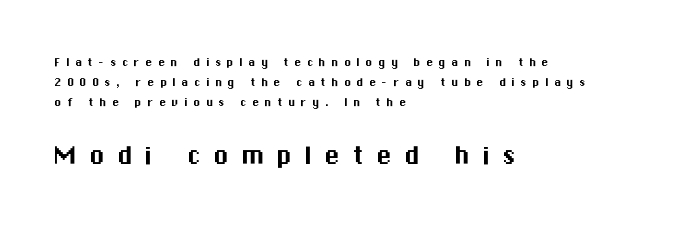
Q: Is the text italic (slanted)? A: No, it is upright.
Q: Is the typeface a serif or a sans-serif typeface? A: Sans-serif.
Q: Is the text underlined? A: No.
Q: How is the paragraph aligned? A: Left-aligned.
Q: Is the spacing between letters normal or unusually wide? A: Unusually wide.
Q: Is the spacing between lines tight, normal or loose? A: Normal.
Q: Which block of text is set in a larger size, the first (top) or the second (bottom)? A: The second (bottom) one.
Q: Width (condensed, normal, or wide)? A: Normal.
Q: Stroke contrast? A: Medium.
Q: x-height? A: Medium.
Q: Monospaced? A: No.
